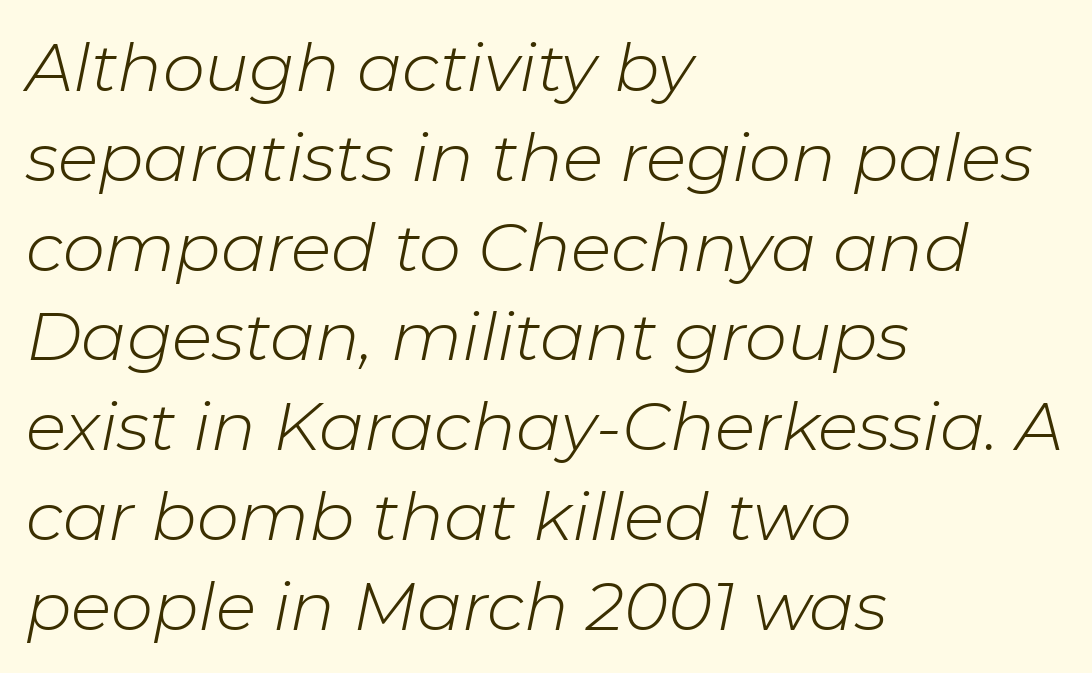
{"italic": "yes", "lean": "right", "slant_degrees": 11, "bold": "no", "weight": "light", "width": "normal", "stroke_contrast": "low", "x_height": "medium", "monospaced": "no", "underline": "no", "align": "left", "line_spacing": "normal", "line_spacing_ratio": 1.34, "letter_spacing": "normal", "letter_spacing_em": 0.0, "glyph_px": 67}
